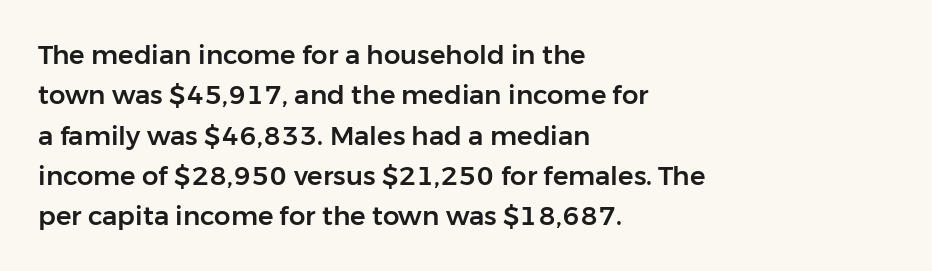
Q: Is the text italic (slanted)? A: No, it is upright.
Q: Is the text underlined? A: No.
Q: How is the paragraph aligned? A: Left-aligned.
Q: Is the spacing between letters normal or unusually wide? A: Normal.
Q: Is the spacing between lines tight, normal or loose? A: Normal.
